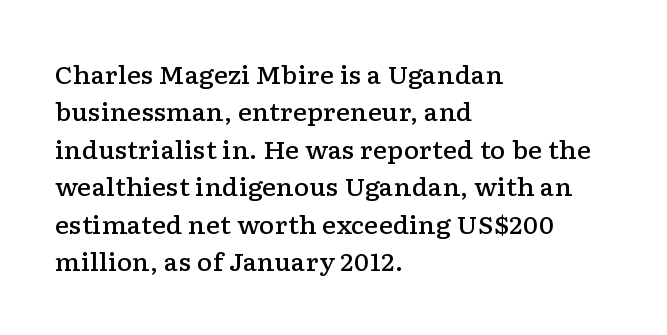
{"italic": "no", "bold": "semi", "underline": "no", "align": "left", "line_spacing": "normal", "line_spacing_ratio": 1.56, "letter_spacing": "normal", "letter_spacing_em": 0.0, "glyph_px": 24}
